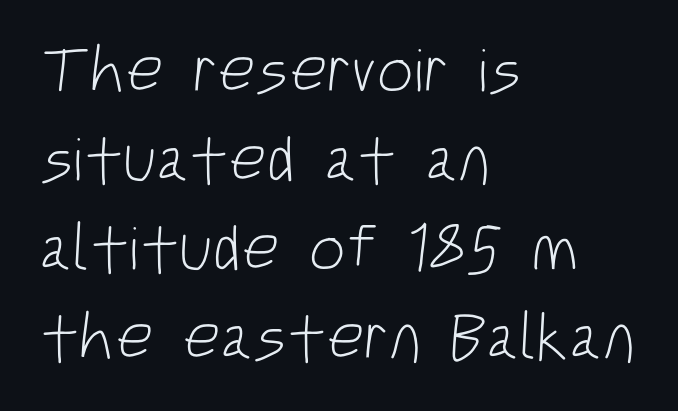
On a weight scale, this lands at 450 or below. Honestly, the letter spacing is just normal — you wouldn't notice it. This sample has the flowing, uneven cadence of proportional lettering. The compositor pushed each line to the left boundary. Each new line begins a customary step beneath the previous one. Descenders are the only things crossing below the line.
